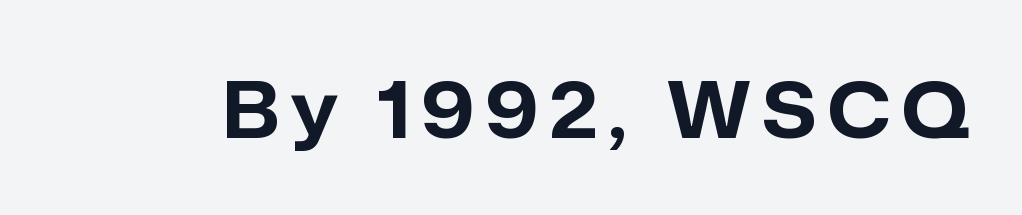
Decoration check: the copy has no underline. Is there any slant? The stems are plumb. These lines are rendered in a variable-pitch font. Bold? Absolutely — the strokes are thick and heavy. The face used here is a sans, in the tradition of grotesques and geometrics.
